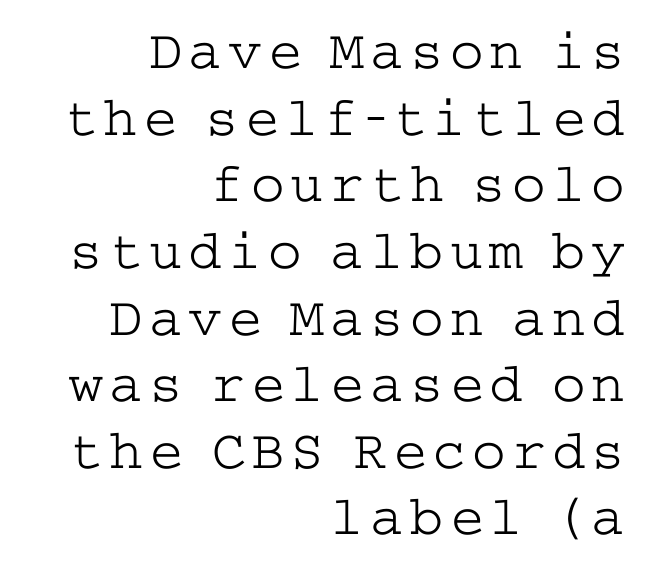
Layout note: lines flush right. Rendered with straight, roman letterforms. The foot of each line stays bare and open. The face used here is seriffed, in the tradition of book romans. The font sits on the lighter half of the weight spectrum, regular included.
